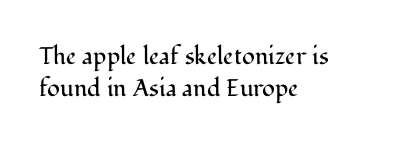
A bare baseline throughout the passage. Does the lettering tilt? It doesn't — this is upright. Leftover space on each line is placed entirely after the last word. Regarding leading, the lines here are spaced in the standard way. Inter-character spacing is left at the font's built-in metrics. Compared with a typical body face, this is equally light or lighter still.
